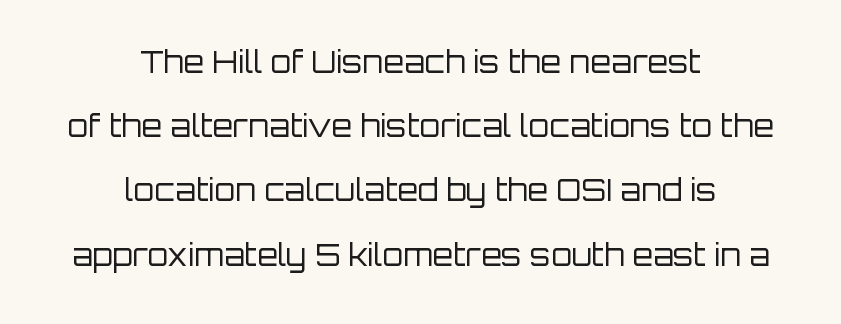
{"serif": "no", "italic": "no", "bold": "no", "weight": "regular", "width": "normal", "stroke_contrast": "low", "x_height": "large", "monospaced": "no", "underline": "no", "align": "center", "line_spacing": "loose", "line_spacing_ratio": 2.14, "letter_spacing": "normal", "letter_spacing_em": 0.0, "glyph_px": 30}
